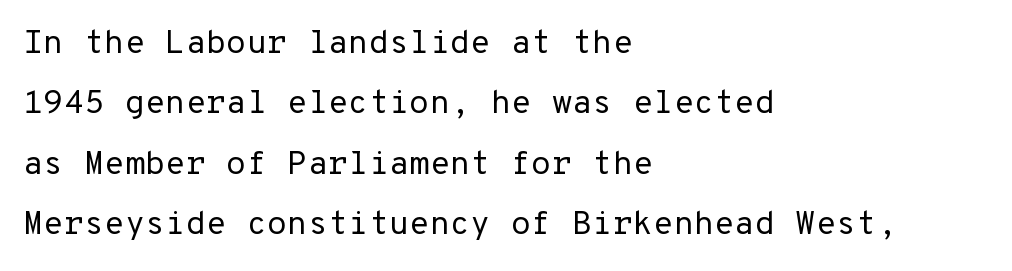
A student would call this left alignment; a typographer would say flush left, rag right. A light-to-regular cut is what we see here. The glyphs in this specimen are sans serif. A roman cut, with each character standing at attention. The rendering keeps characters at their native spacing. Decoration check: the copy has no underline.
